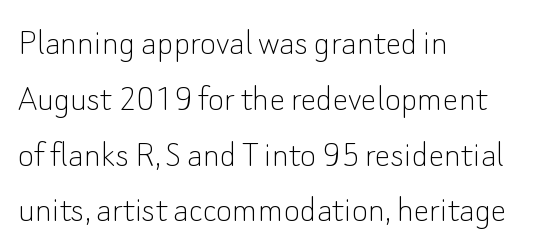
The image shows 39 px thin sans-serif type, upright; set left-aligned, normal line spacing (1.43x), normal letter spacing, not underlined; low stroke contrast and a small x-height.
